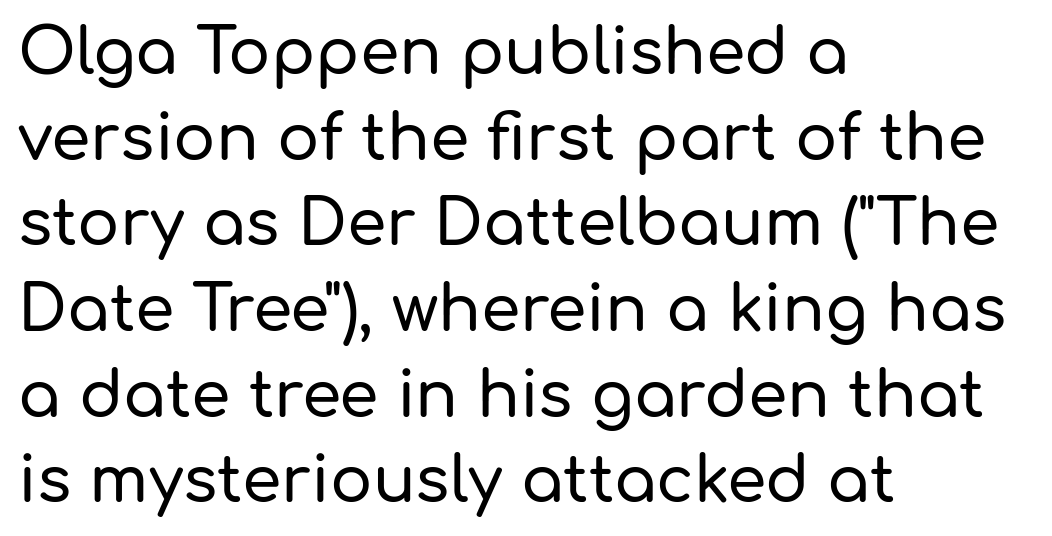
{"serif": "no", "italic": "no", "width": "normal", "stroke_contrast": "low", "x_height": "medium", "monospaced": "no", "underline": "no", "align": "left", "line_spacing": "normal", "line_spacing_ratio": 1.36, "letter_spacing": "normal", "letter_spacing_em": 0.0, "glyph_px": 63}
